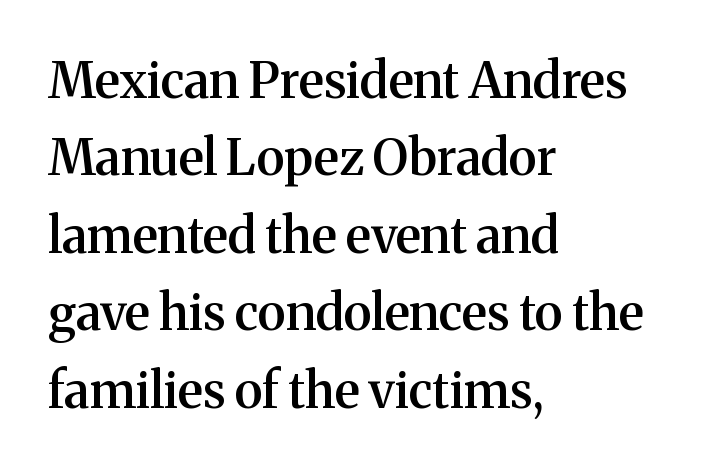
The image shows 50 px semibold serif type, upright; set left-aligned, normal line spacing (1.55x), normal letter spacing, not underlined; medium stroke contrast and a medium x-height.
